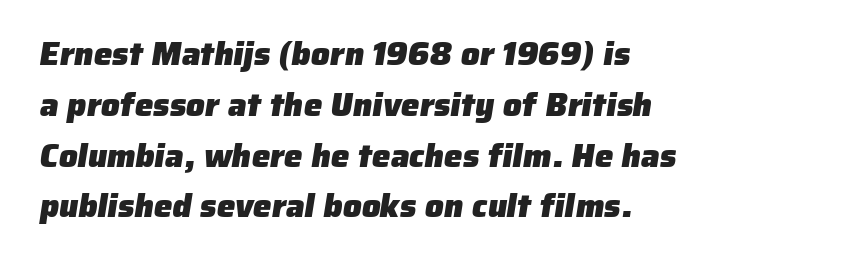
{"serif": "no", "bold": "yes", "weight": "heavy", "width": "normal", "stroke_contrast": "low", "x_height": "medium", "monospaced": "no", "underline": "no", "align": "left", "line_spacing": "normal", "line_spacing_ratio": 1.54, "letter_spacing": "normal", "letter_spacing_em": 0.0, "glyph_px": 33}
